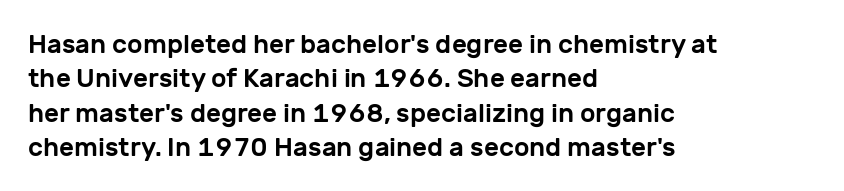
{"italic": "no", "underline": "no", "align": "left", "line_spacing": "normal", "line_spacing_ratio": 1.32, "letter_spacing": "normal", "letter_spacing_em": 0.0, "glyph_px": 26}
